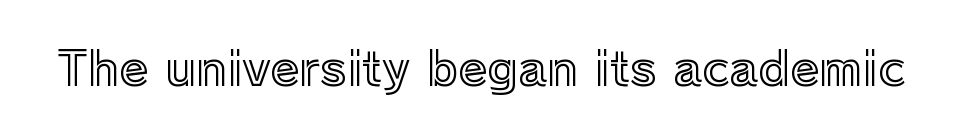
Between one letter and the next there's only the usual sliver of space. The strip under each line holds only bare page. The rendering uses natural spacing where letterforms have individual widths. The lettering stays uniformly vertical, giving the passage a roman look.
